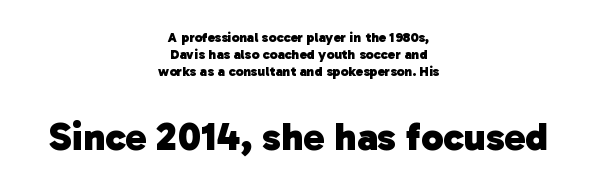
The image shows 40 px heavy sans-serif type; set centered, line spacing 1.23x, normal letter spacing, not underlined; the second (bottom) block is 2.86x larger; low stroke contrast and a medium x-height.
